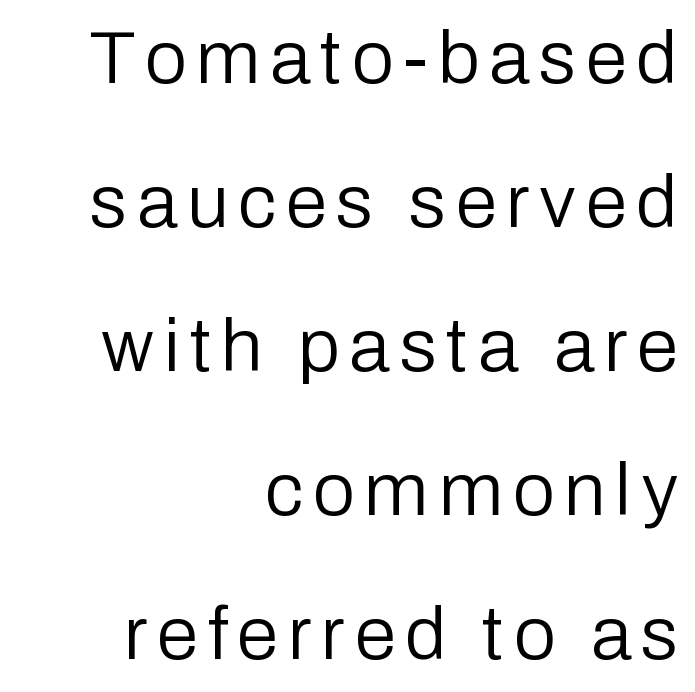
The specimen reads as upright at a glance. A flush-right, rag-left setting is used for this passage. Successive baselines arrive slowly, with a big drop between each. Weight: not bold — regular or lighter. Varying glyph widths throughout — classic text-font behaviour. Plain, unruled lines of type.
